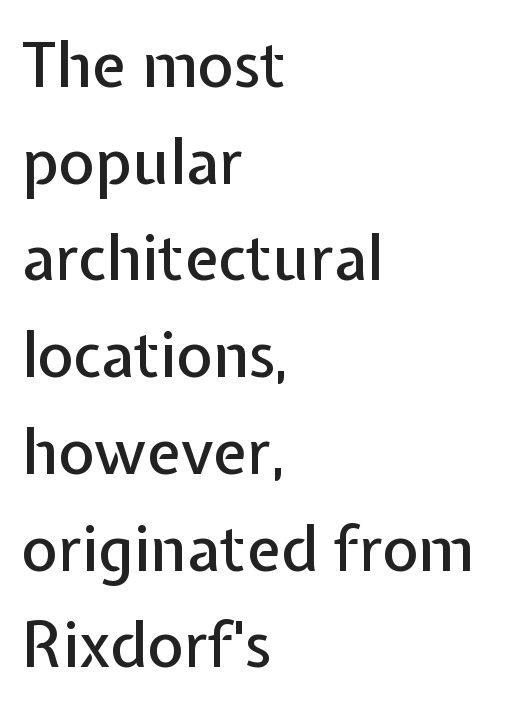
These lines are set flush left with a ragged right edge. Characters follow at the spacing the type designer built in. Unlike italic type, these characters show no tilt at all. This sample uses a sans-serif face.
